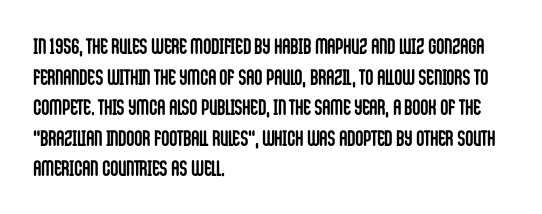
If you drew a line through each stem, it would be perfectly vertical. A normal amount of white space separates one row of letters from the next. Unmarked baselines from the first word to the last. Pretty heavy lettering here — definitely bold. The paragraph has a hard left edge and a soft right edge. These lines keep a tight, regular rhythm from letter to letter.
